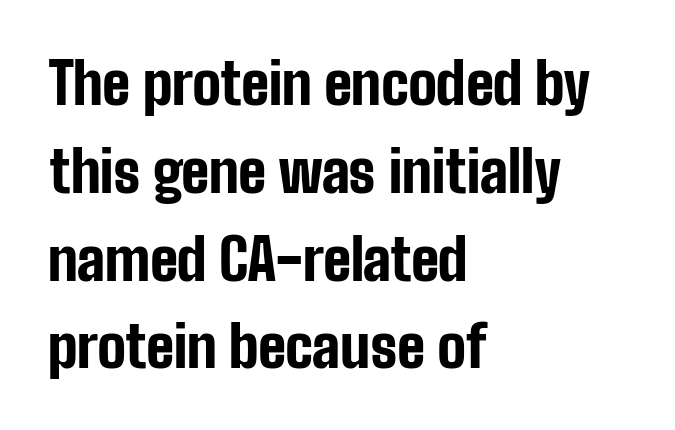
Q: Is the text bold? A: Yes.
Q: Is the text italic (slanted)? A: No, it is upright.
Q: Is the typeface a serif or a sans-serif typeface? A: Sans-serif.
Q: Is the text underlined? A: No.
Q: How is the paragraph aligned? A: Left-aligned.
Q: Is the spacing between letters normal or unusually wide? A: Normal.
Q: Is the spacing between lines tight, normal or loose? A: Normal.
Q: Width (condensed, normal, or wide)? A: Condensed.
Q: Stroke contrast? A: Low.
Q: x-height? A: Medium.
Q: Monospaced? A: No.
